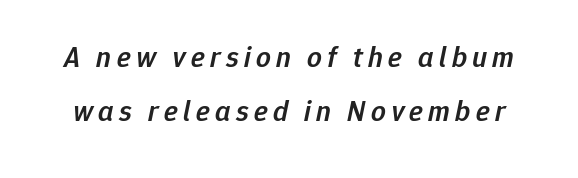
The image shows 29 px semibold type, italic (leaning right); set line spacing 1.86x, not underlined; low stroke contrast and a medium x-height.
